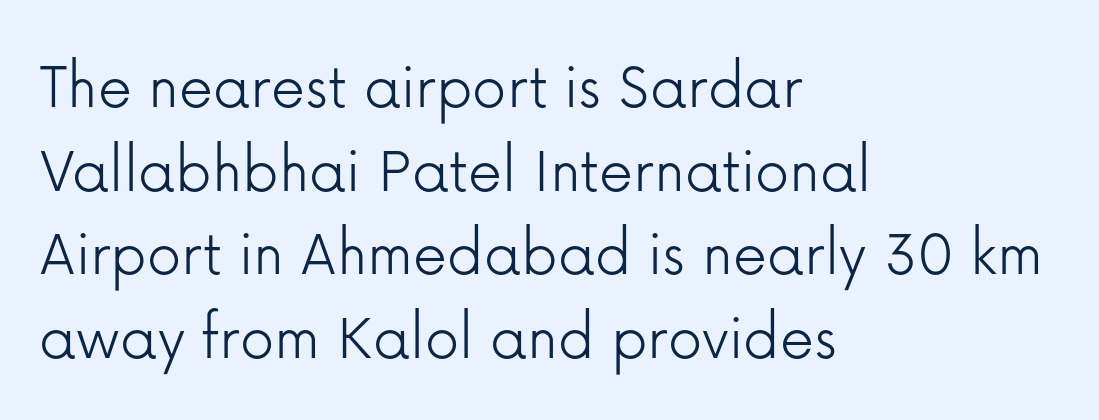
The image shows 68 px light sans-serif type, upright; set left-aligned, line spacing 1.23x, normal letter spacing, not underlined; low stroke contrast and a medium x-height.
